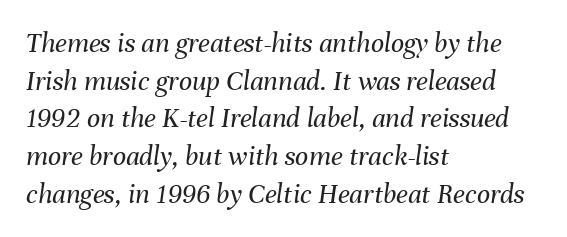
Q: Is the text bold? A: No.
Q: Is the text italic (slanted)? A: Yes, it leans right by about 8 degrees.
Q: Is the text underlined? A: No.
Q: How is the paragraph aligned? A: Left-aligned.
Q: Is the spacing between letters normal or unusually wide? A: Normal.
Q: Is the spacing between lines tight, normal or loose? A: Normal.
Q: Width (condensed, normal, or wide)? A: Normal.
Q: Stroke contrast? A: Medium.
Q: x-height? A: Medium.
Q: Monospaced? A: No.
